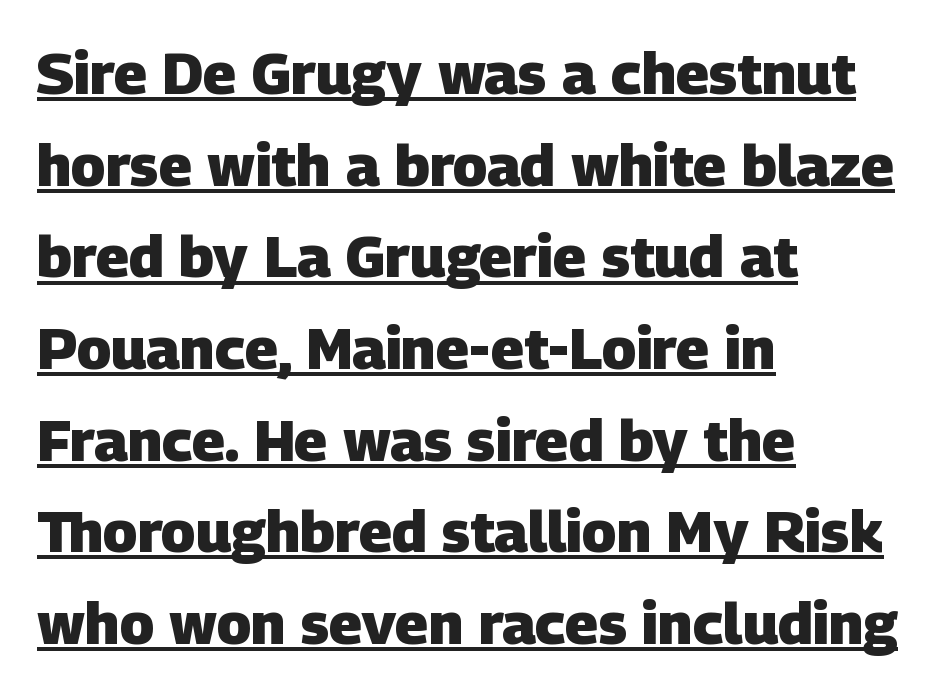
Q: Is the text bold? A: Yes.
Q: Is the typeface a serif or a sans-serif typeface? A: Sans-serif.
Q: Is the text underlined? A: Yes.
Q: How is the paragraph aligned? A: Left-aligned.
Q: Is the spacing between letters normal or unusually wide? A: Normal.
Q: Is the spacing between lines tight, normal or loose? A: Normal.
Q: Width (condensed, normal, or wide)? A: Normal.
Q: Stroke contrast? A: Low.
Q: x-height? A: Large.
Q: Monospaced? A: No.
